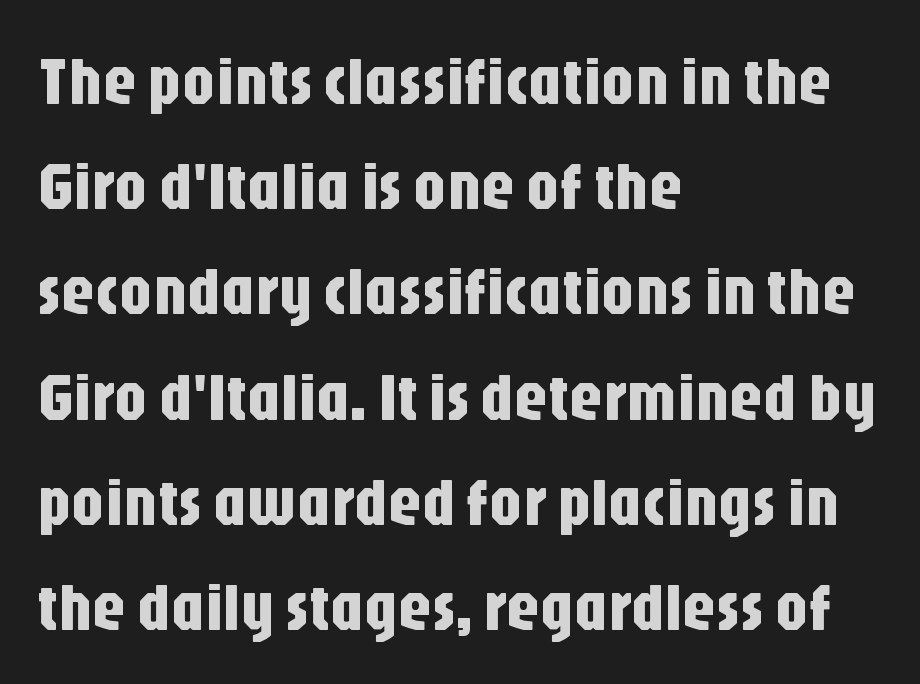
The image shows 67 px condensed sans-serif type, upright; set left-aligned, normal line spacing (1.57x), normal letter spacing, not underlined; low stroke contrast and a large x-height.
